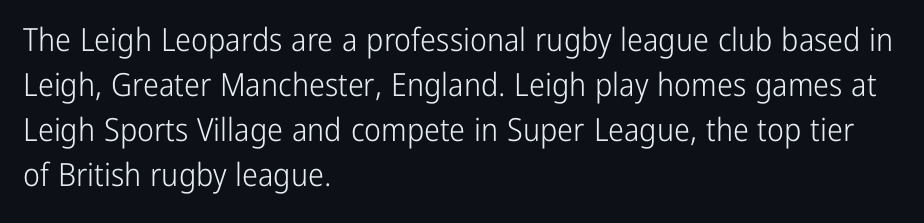
Stems here are at most as thick as an everyday book face. Note: no serifs on the glyphs. Descenders are the only things crossing below the line. Layout note: lines flush left. How would I describe the line gaps? Plain and ordinary.
